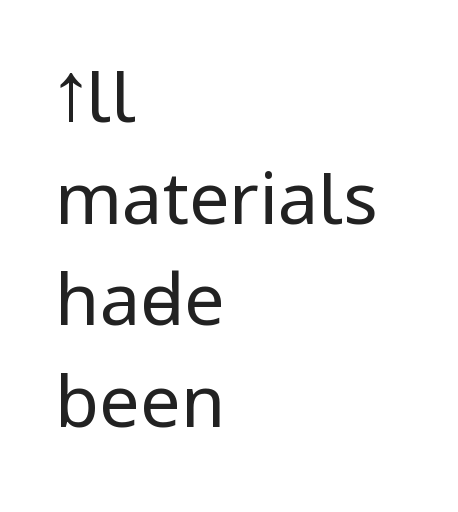
Q: Is the text bold? A: No.
Q: Is the text italic (slanted)? A: No, it is upright.
Q: Is the typeface a serif or a sans-serif typeface? A: Sans-serif.
Q: Is the text underlined? A: No.
Q: How is the paragraph aligned? A: Left-aligned.
Q: Is the spacing between letters normal or unusually wide? A: Normal.
Q: Is the spacing between lines tight, normal or loose? A: Normal.
Q: Width (condensed, normal, or wide)? A: Condensed.
Q: Stroke contrast? A: Low.
